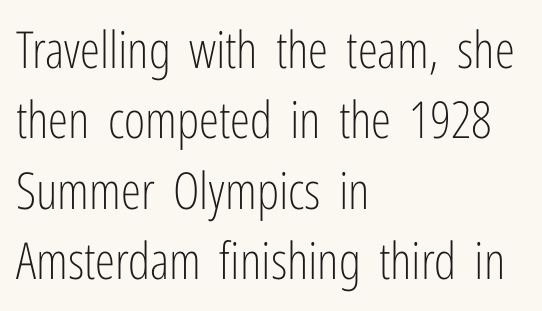
{"serif": "no", "italic": "no", "bold": "no", "weight": "light", "width": "condensed", "stroke_contrast": "low", "x_height": "medium", "monospaced": "no", "underline": "no", "align": "left", "line_spacing": "normal", "line_spacing_ratio": 1.38, "letter_spacing": "normal", "letter_spacing_em": 0.0, "glyph_px": 51}
